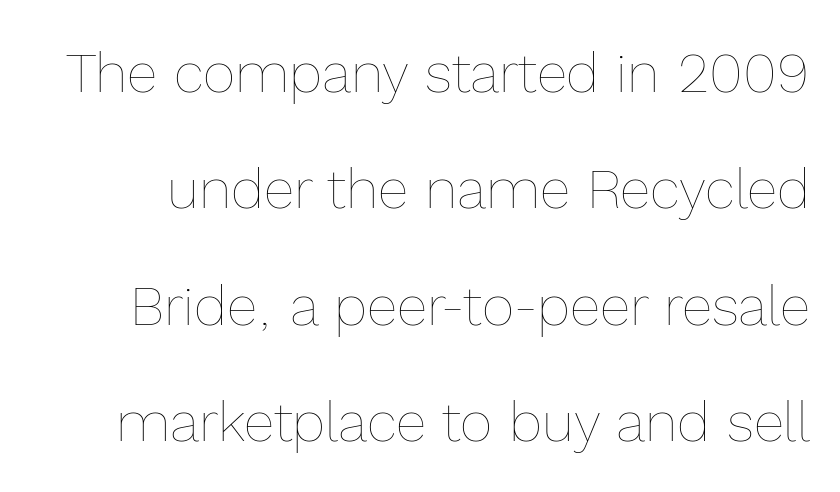
Summary of vertical rhythm: relaxed, with wide interline spacing. Quick note: not italic, upright. Stroke mass is kept to a normal reading level or below. Proportional: the letters do not fall into vertical columns.
